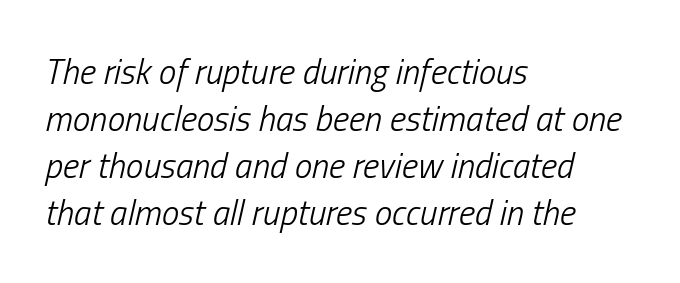
Nothing heavy about these letters — not bold at all. A bare baseline throughout the passage. The letters sit at their default tracking, neither squeezed nor spread. Vertically, the passage feels balanced, rows spaced as you'd expect. This sample is left-justified, so line endings fall wherever the words run out. A typesetter would call this proportional, since set widths differ per character.
